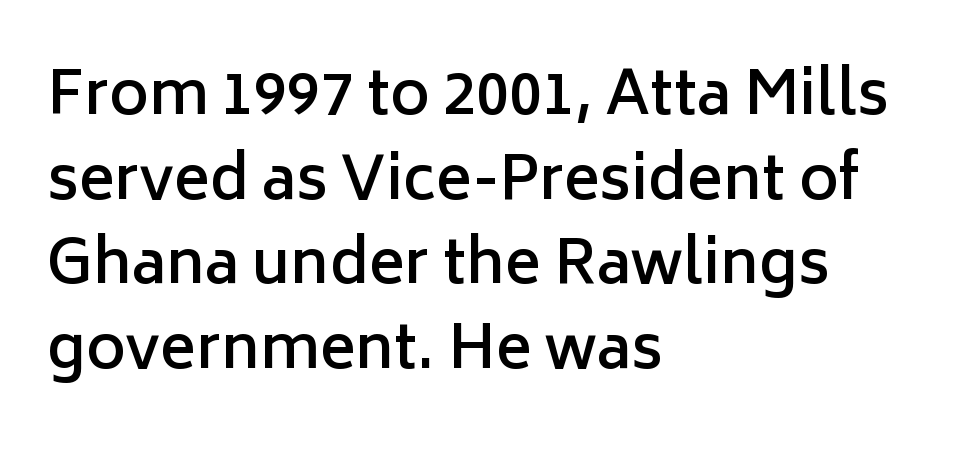
{"serif": "no", "italic": "no", "bold": "semi", "weight": "semibold", "width": "normal", "stroke_contrast": "low", "x_height": "medium", "monospaced": "no", "underline": "no", "align": "left", "line_spacing": "normal", "line_spacing_ratio": 1.41, "letter_spacing": "normal", "letter_spacing_em": 0.0, "glyph_px": 60}
